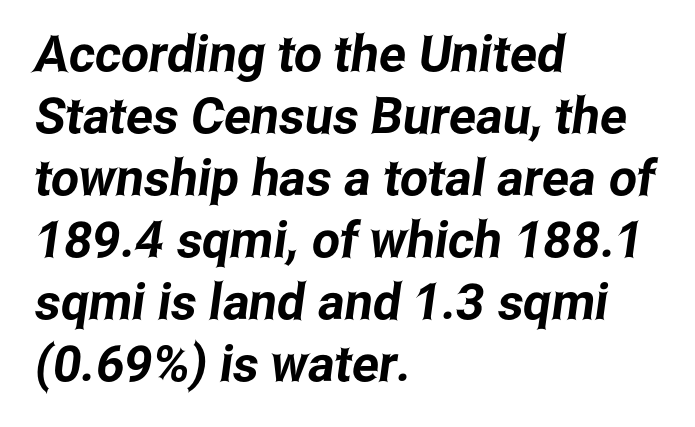
Q: Is the typeface a serif or a sans-serif typeface? A: Sans-serif.
Q: Is the text underlined? A: No.
Q: How is the paragraph aligned? A: Left-aligned.
Q: Is the spacing between letters normal or unusually wide? A: Normal.
Q: Width (condensed, normal, or wide)? A: Condensed.
Q: Stroke contrast? A: Low.
Q: x-height? A: Medium.
Q: Monospaced? A: No.
